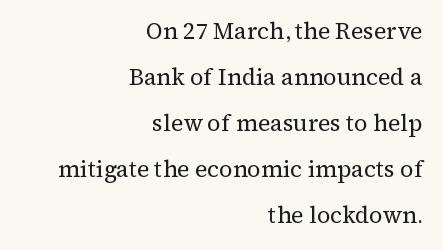
{"italic": "no", "bold": "no", "underline": "no", "align": "right", "line_spacing": "loose", "line_spacing_ratio": 2.0, "letter_spacing": "normal", "letter_spacing_em": 0.0, "glyph_px": 23}
